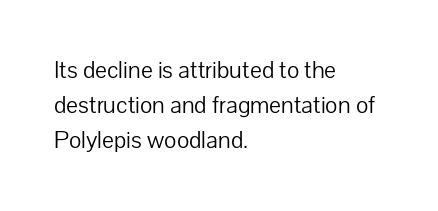
Q: Is the text bold? A: No.
Q: Is the text italic (slanted)? A: No, it is upright.
Q: Is the text underlined? A: No.
Q: How is the paragraph aligned? A: Left-aligned.
Q: Is the spacing between letters normal or unusually wide? A: Normal.
Q: Is the spacing between lines tight, normal or loose? A: Normal.
